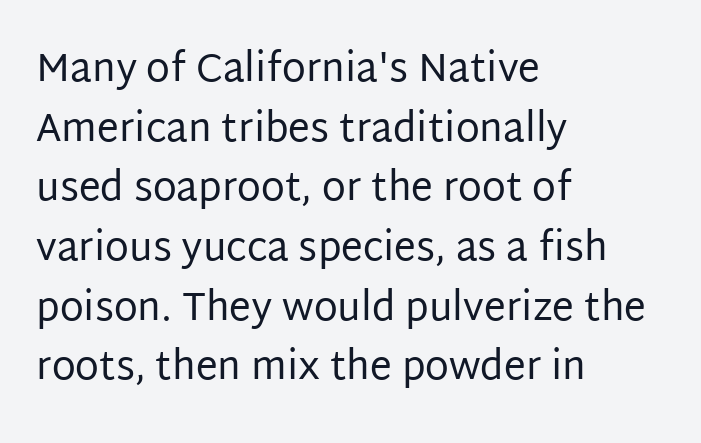
Q: Is the text bold? A: No.
Q: Is the text italic (slanted)? A: No, it is upright.
Q: Is the typeface a serif or a sans-serif typeface? A: Sans-serif.
Q: Is the text underlined? A: No.
Q: How is the paragraph aligned? A: Left-aligned.
Q: Is the spacing between letters normal or unusually wide? A: Normal.
Q: Is the spacing between lines tight, normal or loose? A: Normal.
Q: Width (condensed, normal, or wide)? A: Normal.
Q: Stroke contrast? A: Low.
Q: x-height? A: Large.
Q: Monospaced? A: No.
